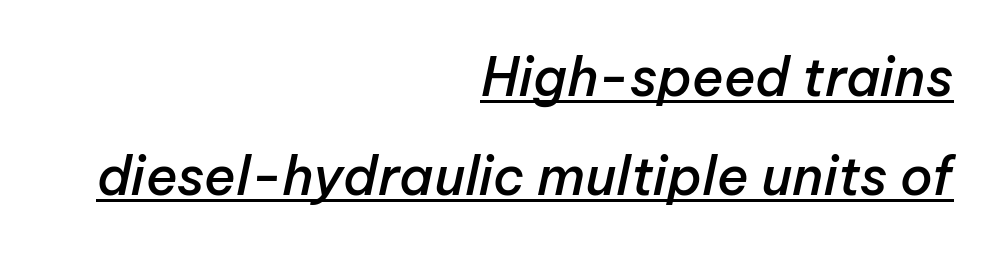
The ragged edge is on the left, which tells us the setting is flush right. Does the weight exceed regular? Yes, but only to semibold. The horizontal fit of the characters is conventional and even. Looks like someone drew a line under every word here.
